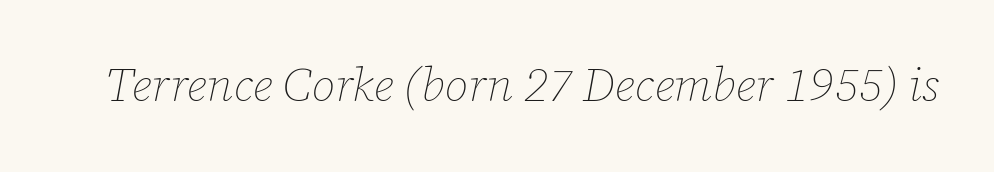
Slanted lettering throughout. Unmarked baselines from the first word to the last. Do the characters align in a grid? No, the font is proportional. The face looks like a standard text weight, possibly lighter. What stands out about the letter spacing? Nothing — it is the standard amount.
